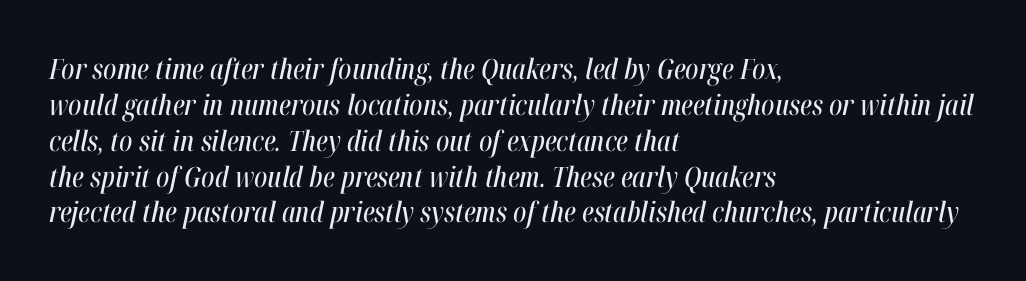
Observe the lean: these are italic letterforms. The horizontal fit of the characters is conventional and even. The passage is arranged the way most books set body copy — flush left. Normally led — the rows are evenly, conventionally spaced.
